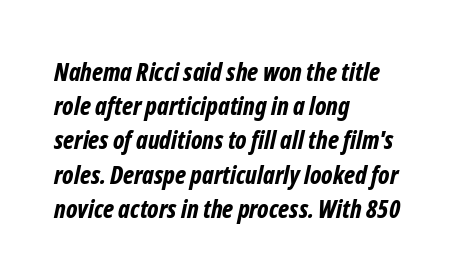
Q: Is the text bold? A: Yes.
Q: Is the text italic (slanted)? A: Yes, it leans right by about 12 degrees.
Q: Is the text underlined? A: No.
Q: How is the paragraph aligned? A: Left-aligned.
Q: Is the spacing between letters normal or unusually wide? A: Normal.
Q: Is the spacing between lines tight, normal or loose? A: Normal.
